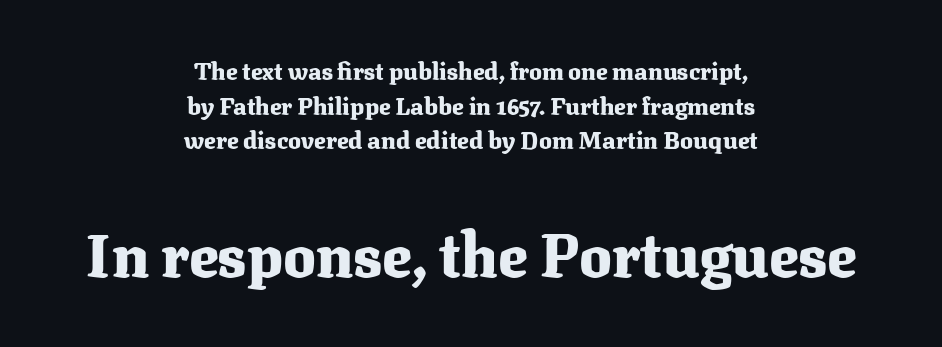
In terms of weight, the rendering is a true, heavy bold. Honestly, the row spacing looks completely unremarkable. Style check: upright. This sample has the flowing, uneven cadence of proportional lettering.
